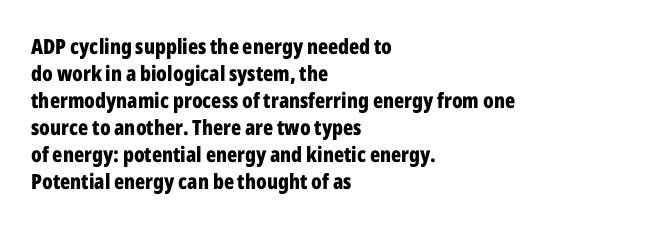
The image shows 21 px bold type, upright; set left-aligned, normal line spacing (1.29x), normal letter spacing, not underlined.
